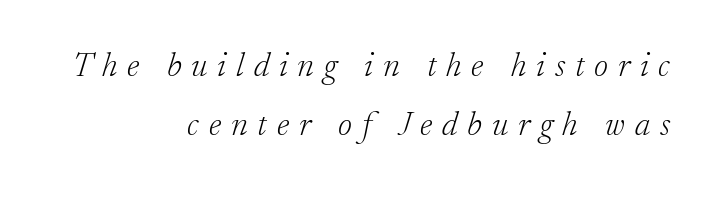
Q: Is the text bold? A: No.
Q: Is the text italic (slanted)? A: Yes, it leans right by about 17 degrees.
Q: Is the typeface a serif or a sans-serif typeface? A: Serif.
Q: Is the text underlined? A: No.
Q: How is the paragraph aligned? A: Right-aligned.
Q: Is the spacing between letters normal or unusually wide? A: Unusually wide.
Q: Width (condensed, normal, or wide)? A: Normal.
Q: Stroke contrast? A: Low.
Q: x-height? A: Small.
Q: Monospaced? A: No.
